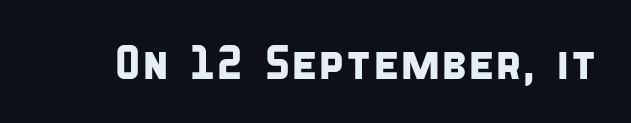
Each word holds together tightly as a unit, with standard inter-letter gaps. I'd call this a sans setting — the letters go barefoot. Think of a printed novel: that variable character pitch is what you see here. No word sits above an underline.
